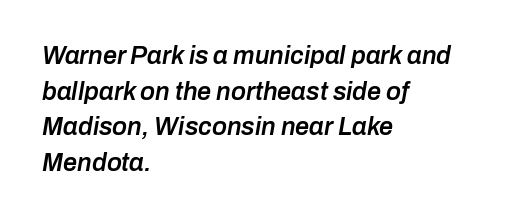
Q: Is the text bold? A: Semi-bold.
Q: Is the text italic (slanted)? A: Yes, it leans right by about 10 degrees.
Q: Is the text underlined? A: No.
Q: How is the paragraph aligned? A: Left-aligned.
Q: Is the spacing between letters normal or unusually wide? A: Normal.
Q: Is the spacing between lines tight, normal or loose? A: Normal.
